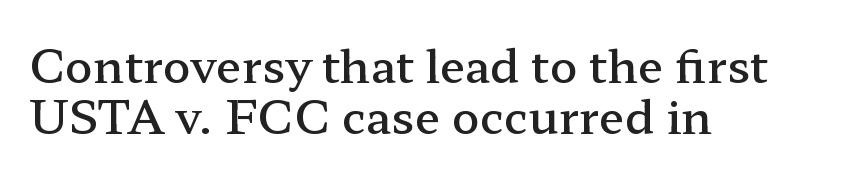
{"serif": "yes", "italic": "no", "bold": "semi", "weight": "semibold", "width": "wide", "stroke_contrast": "low", "x_height": "medium", "monospaced": "no", "underline": "no", "align": "left", "line_spacing": "tight", "line_spacing_ratio": 1.11, "letter_spacing": "normal", "letter_spacing_em": 0.0, "glyph_px": 46}
